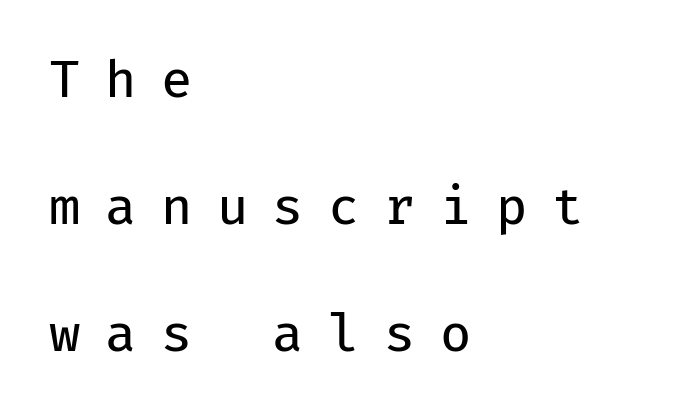
The block of text is sparse from top to bottom, with ample space between rows. The specimen reads as upright at a glance. Observe the absence of serifs on each vertical stroke in this sample. Check the space under the baseline: it is left empty. Note the uniform advance width — an 'i' takes as much space as an 'm'. The passage is arranged the way most books set body copy — flush left.
